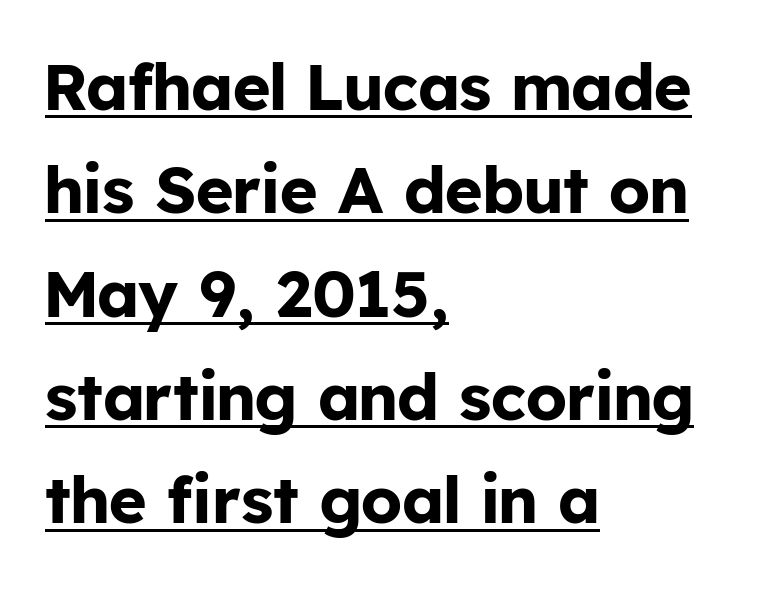
The compositor pushed each line to the left boundary. Default kerning and tracking; the words read as compact shapes. Here the designer chose a conventional face with non-uniform glyph widths. Ascenders rise straight up at ninety degrees. Underline: present. The typesetting leans heavy: a genuine bold.
